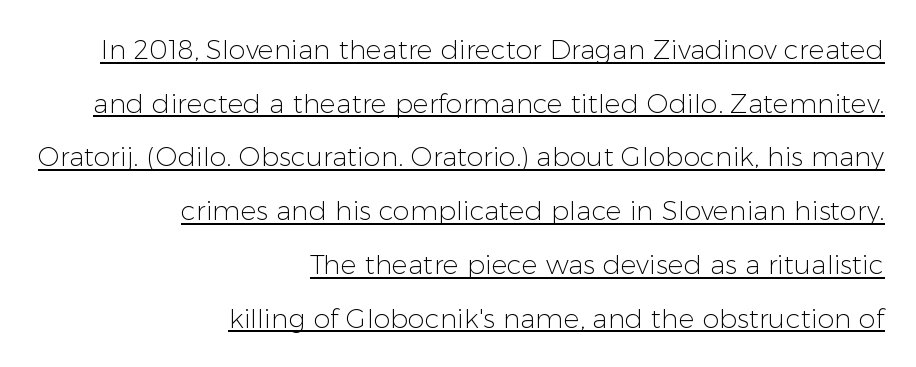
Q: Is the text bold? A: No.
Q: Is the text italic (slanted)? A: No, it is upright.
Q: Is the text underlined? A: Yes.
Q: How is the paragraph aligned? A: Right-aligned.
Q: Is the spacing between letters normal or unusually wide? A: Normal.
Q: Is the spacing between lines tight, normal or loose? A: Loose.
